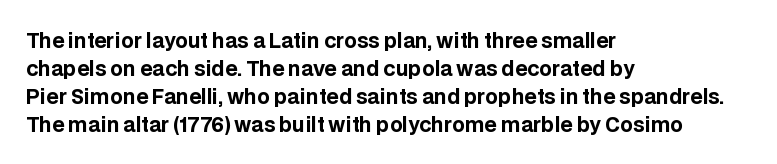
The image shows 20 px bold type, upright; set left-aligned, normal line spacing (1.4x), normal letter spacing, not underlined.
